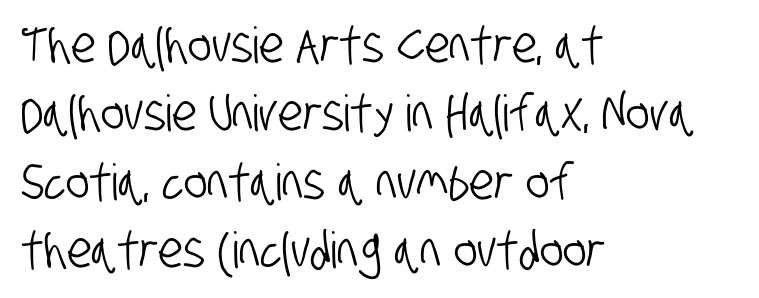
{"serif": "no", "width": "condensed", "stroke_contrast": "low", "x_height": "large", "monospaced": "no", "underline": "no", "align": "left", "line_spacing": "normal", "line_spacing_ratio": 1.37, "letter_spacing": "normal", "letter_spacing_em": 0.0, "glyph_px": 50}
